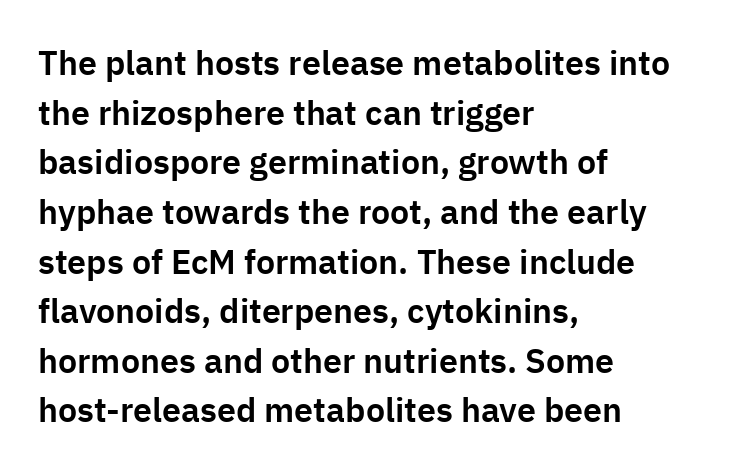
{"serif": "no", "italic": "no", "width": "normal", "stroke_contrast": "low", "x_height": "medium", "monospaced": "no", "underline": "no", "align": "left", "line_spacing": "normal", "line_spacing_ratio": 1.46, "letter_spacing": "normal", "letter_spacing_em": 0.0, "glyph_px": 34}
